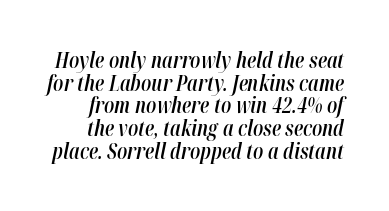
Q: Is the text bold? A: Semi-bold.
Q: Is the text italic (slanted)? A: Yes, it leans right by about 12 degrees.
Q: Is the text underlined? A: No.
Q: Is the spacing between letters normal or unusually wide? A: Normal.
Q: Is the spacing between lines tight, normal or loose? A: Tight.
